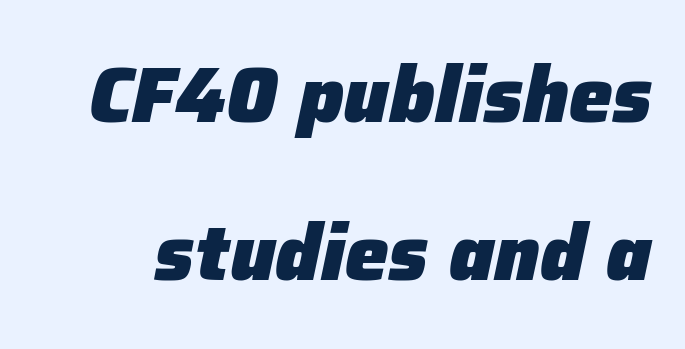
The image shows 78 px heavy type, italic (leaning right); set loose line spacing (2.03x), normal letter spacing, not underlined; low stroke contrast and a medium x-height.
